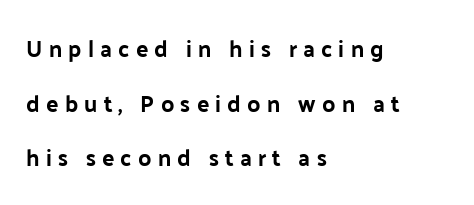
{"italic": "no", "underline": "no", "align": "left", "line_spacing": "loose", "line_spacing_ratio": 2.38, "letter_spacing": "wide", "letter_spacing_em": 0.27, "glyph_px": 23}
